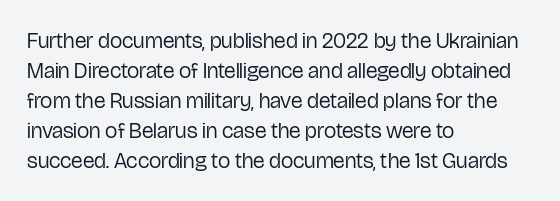
Q: Is the text bold? A: No.
Q: Is the text italic (slanted)? A: No, it is upright.
Q: Is the text underlined? A: No.
Q: How is the paragraph aligned? A: Left-aligned.
Q: Is the spacing between letters normal or unusually wide? A: Normal.
Q: Is the spacing between lines tight, normal or loose? A: Normal.
